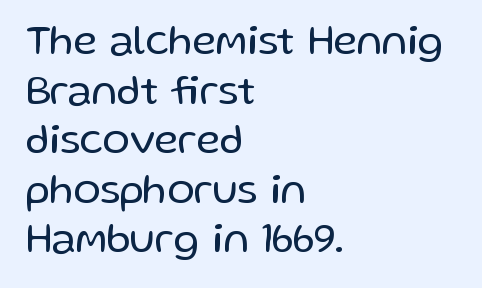
Q: Is the text bold? A: No.
Q: Is the text italic (slanted)? A: No, it is upright.
Q: Is the typeface a serif or a sans-serif typeface? A: Sans-serif.
Q: Is the text underlined? A: No.
Q: How is the paragraph aligned? A: Left-aligned.
Q: Is the spacing between letters normal or unusually wide? A: Normal.
Q: Width (condensed, normal, or wide)? A: Normal.
Q: Stroke contrast? A: Low.
Q: x-height? A: Medium.
Q: Monospaced? A: No.
